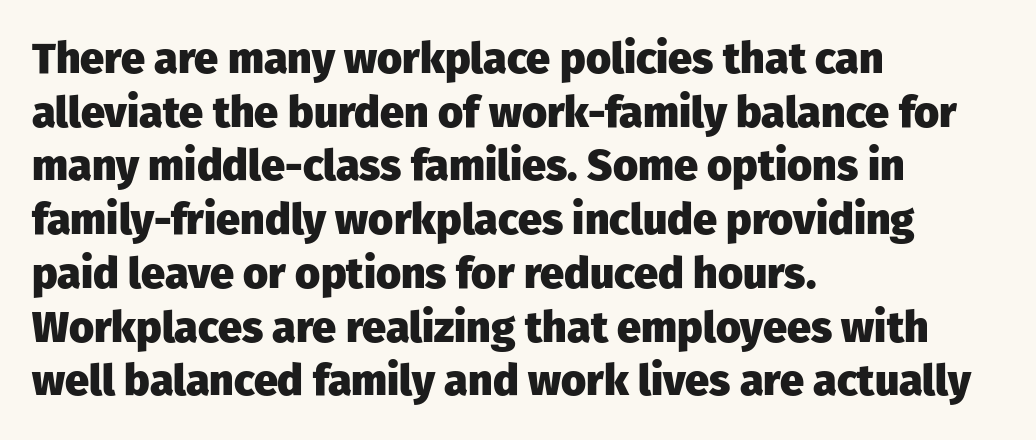
When letters stand straight like this, we call the style roman or upright. Does the copy run flush right? No — it runs flush left. The line texture is even and compact thanks to regular tracking. Bare-footed words on every line. Typographically, this falls in the sans-serif category.
